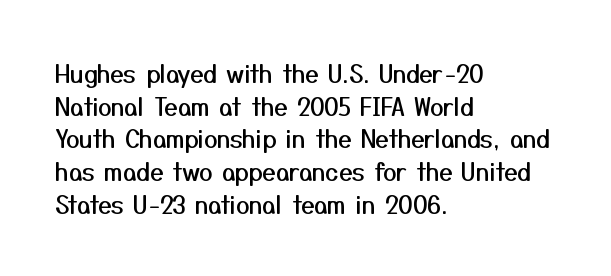
The image shows 24 px text type, upright; set left-aligned, normal line spacing (1.36x), normal letter spacing, not underlined.
